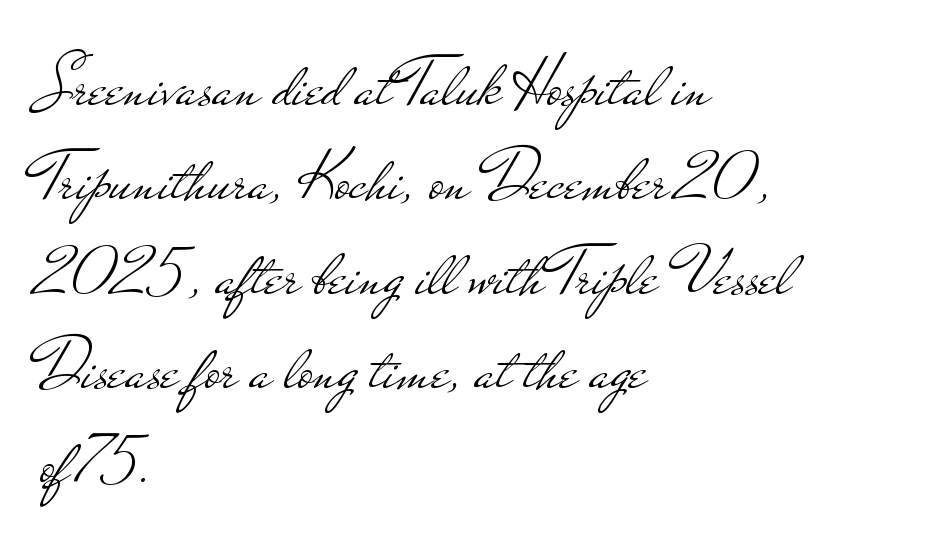
If you measured baseline to baseline, you'd find a middling distance. Heft: none added — not bold. Short note: letters normally spaced. Left-aligned paragraph, ragged on the right. This sample has the flowing, uneven cadence of proportional lettering.
